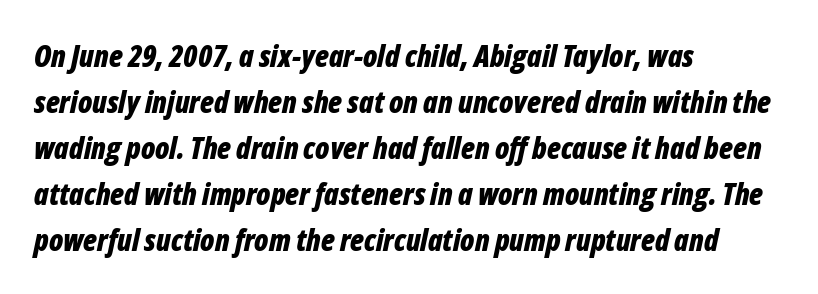
Q: Is the text bold? A: Yes.
Q: Is the text italic (slanted)? A: Yes, it leans right by about 12 degrees.
Q: Is the text underlined? A: No.
Q: How is the paragraph aligned? A: Left-aligned.
Q: Is the spacing between letters normal or unusually wide? A: Normal.
Q: Is the spacing between lines tight, normal or loose? A: Normal.
Q: Width (condensed, normal, or wide)? A: Condensed.
Q: Stroke contrast? A: Low.
Q: x-height? A: Medium.
Q: Monospaced? A: No.
